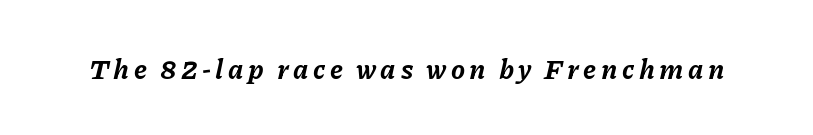
The image shows 28 px bold type, italic (leaning right); set not underlined; low stroke contrast and a medium x-height.
